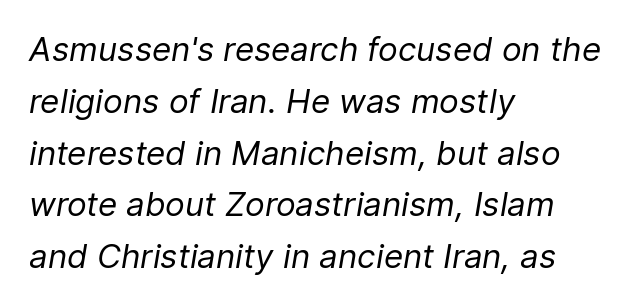
{"italic": "yes", "lean": "right", "slant_degrees": 9, "bold": "no", "weight": "regular", "width": "normal", "stroke_contrast": "low", "x_height": "medium", "monospaced": "no", "underline": "no", "align": "left", "line_spacing": "normal", "line_spacing_ratio": 1.57, "letter_spacing": "normal", "letter_spacing_em": 0.0, "glyph_px": 33}
